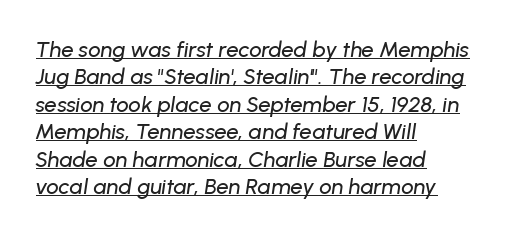
{"italic": "yes", "lean": "right", "slant_degrees": 8, "underline": "yes", "align": "left", "line_spacing": "normal", "line_spacing_ratio": 1.25, "letter_spacing": "normal", "letter_spacing_em": 0.0, "glyph_px": 22}
